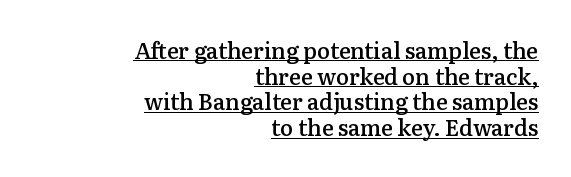
{"italic": "no", "bold": "semi", "underline": "yes", "align": "right", "line_spacing_ratio": 1.17, "letter_spacing": "normal", "letter_spacing_em": 0.0, "glyph_px": 22}
